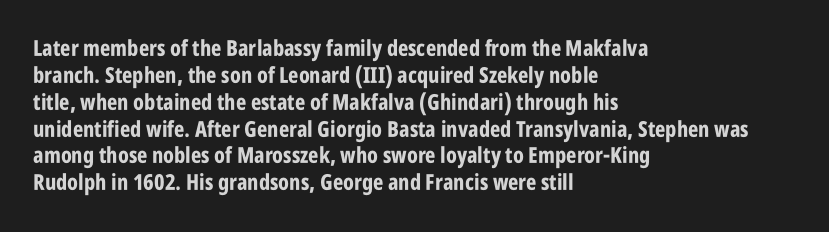
Q: Is the text bold? A: Yes.
Q: Is the text italic (slanted)? A: No, it is upright.
Q: Is the text underlined? A: No.
Q: How is the paragraph aligned? A: Left-aligned.
Q: Is the spacing between letters normal or unusually wide? A: Normal.
